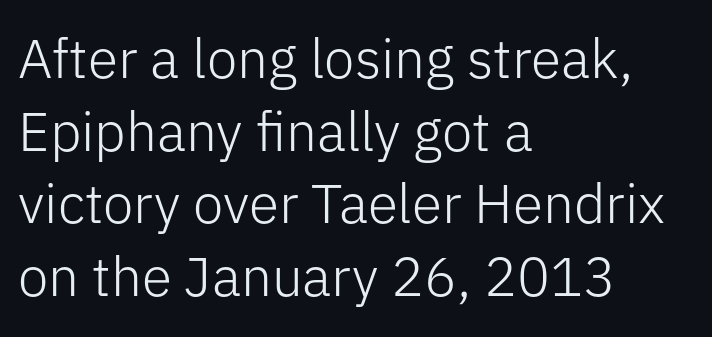
The image shows 55 px light sans-serif type, upright; set left-aligned, normal line spacing (1.32x), normal letter spacing, not underlined; low stroke contrast and a medium x-height.
